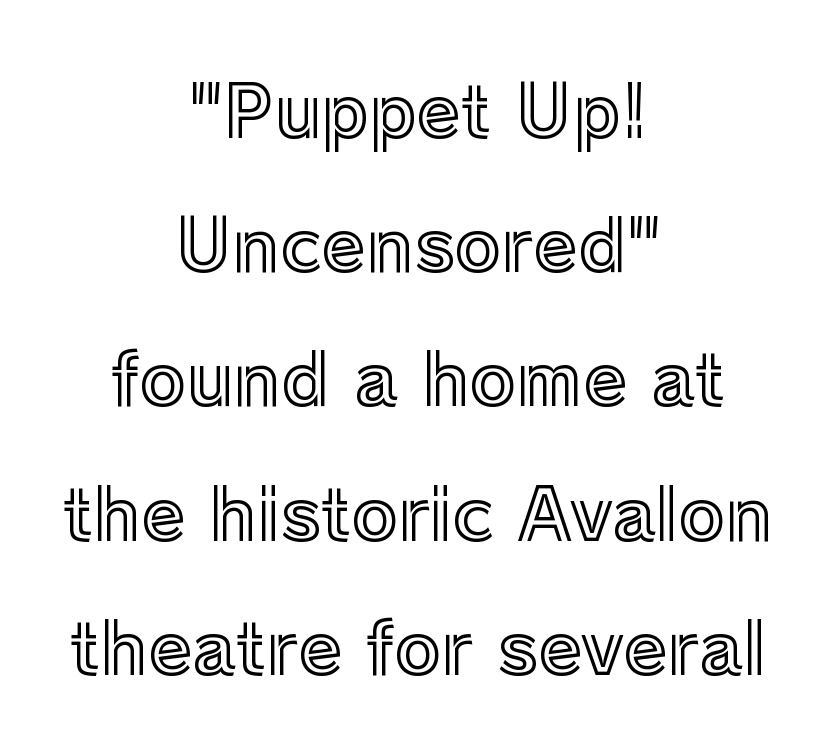
Descenders are the only things crossing below the line. Letter spacing: default. In terms of posture, this sample is upright. In CSS terms this would be text-align: center.
